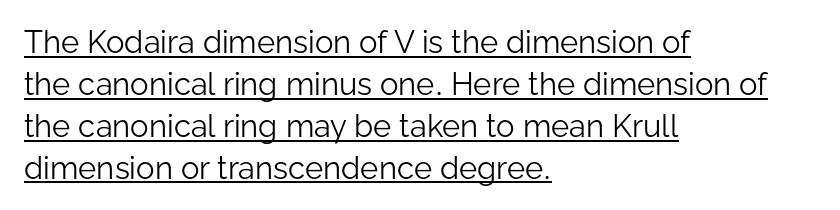
Q: Is the text bold? A: No.
Q: Is the text italic (slanted)? A: No, it is upright.
Q: Is the typeface a serif or a sans-serif typeface? A: Sans-serif.
Q: Is the text underlined? A: Yes.
Q: How is the paragraph aligned? A: Left-aligned.
Q: Is the spacing between letters normal or unusually wide? A: Normal.
Q: Is the spacing between lines tight, normal or loose? A: Normal.
Q: Width (condensed, normal, or wide)? A: Normal.
Q: Stroke contrast? A: Low.
Q: x-height? A: Medium.
Q: Monospaced? A: No.
